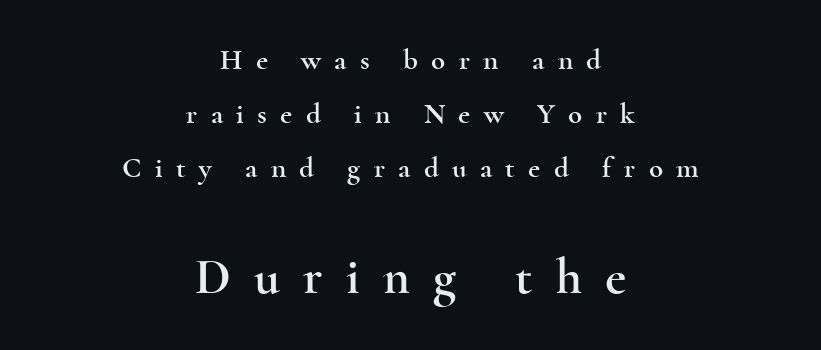
Q: Is the text italic (slanted)? A: No, it is upright.
Q: Is the typeface a serif or a sans-serif typeface? A: Serif.
Q: Is the text underlined? A: No.
Q: How is the paragraph aligned? A: Centered.
Q: Is the spacing between letters normal or unusually wide? A: Unusually wide.
Q: Which block of text is set in a larger size, the first (top) or the second (bottom)? A: The second (bottom) one.
Q: Width (condensed, normal, or wide)? A: Wide.
Q: x-height? A: Small.
Q: Monospaced? A: No.
